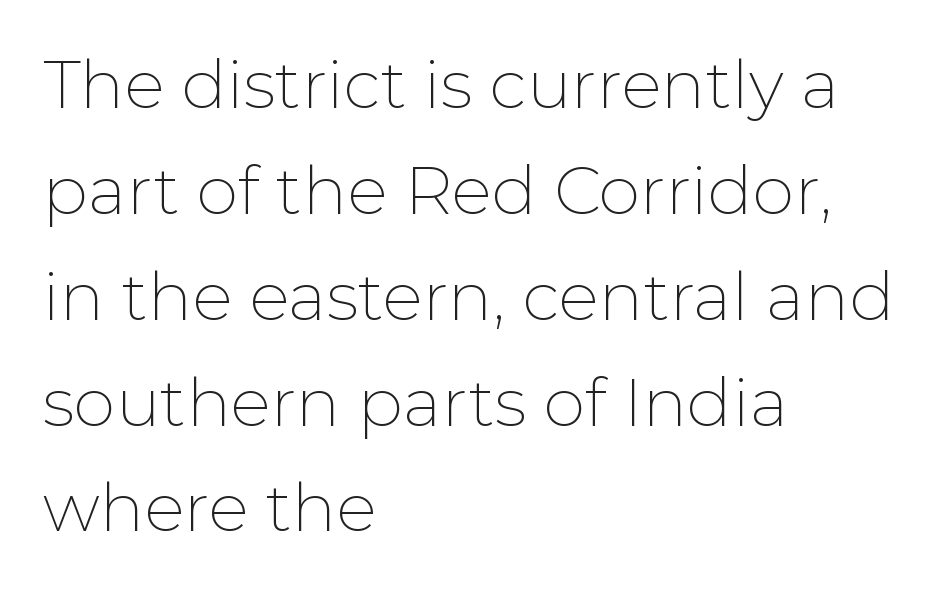
{"serif": "no", "italic": "no", "bold": "no", "weight": "thin", "width": "normal", "stroke_contrast": "low", "x_height": "medium", "monospaced": "no", "underline": "no", "align": "left", "line_spacing": "normal", "line_spacing_ratio": 1.58, "letter_spacing": "normal", "letter_spacing_em": 0.0, "glyph_px": 67}
